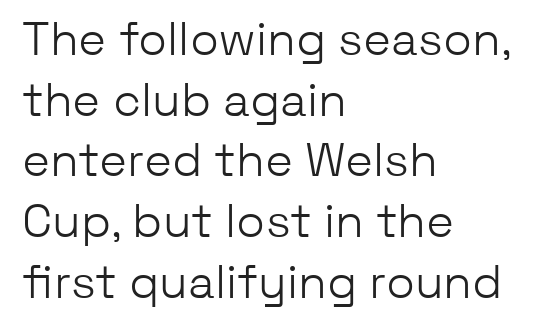
Q: Is the text bold? A: No.
Q: Is the text italic (slanted)? A: No, it is upright.
Q: Is the typeface a serif or a sans-serif typeface? A: Sans-serif.
Q: Is the text underlined? A: No.
Q: How is the paragraph aligned? A: Left-aligned.
Q: Is the spacing between letters normal or unusually wide? A: Normal.
Q: Is the spacing between lines tight, normal or loose? A: Normal.
Q: Width (condensed, normal, or wide)? A: Normal.
Q: Stroke contrast? A: Low.
Q: x-height? A: Medium.
Q: Monospaced? A: No.
